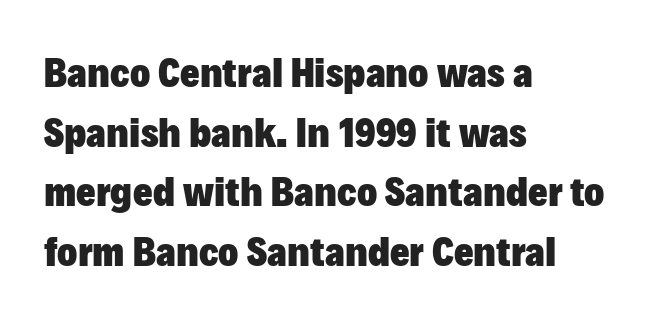
Quick note: underline off. Every row of glyphs begins at an identical x-position on the left. The line-height multiplier appears to be the usual default. What kind of face is this? One without serifs — a sans. Characters follow at the spacing the type designer built in. Unlike italic type, these characters show no tilt at all.
